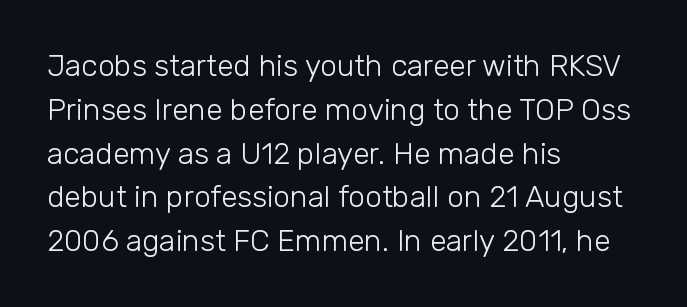
The image shows 30 px light sans-serif type, upright; set left-aligned, normal line spacing (1.46x), normal letter spacing, not underlined; low stroke contrast and a medium x-height.
